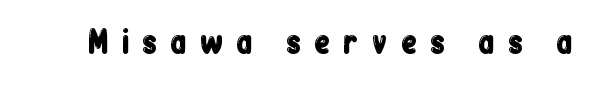
When letters stand straight like this, we call the style roman or upright. The zone under the glyphs is completely vacant. Short note: letters widely spaced. The characters display no serif detailing; their extremities are plain. Spacing verdict: proportional, widths tailored to each character.
